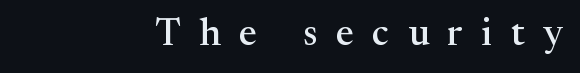
Q: Is the text italic (slanted)? A: No, it is upright.
Q: Is the typeface a serif or a sans-serif typeface? A: Serif.
Q: Is the text underlined? A: No.
Q: How is the paragraph aligned? A: Right-aligned.
Q: Is the spacing between letters normal or unusually wide? A: Unusually wide.
Q: Width (condensed, normal, or wide)? A: Normal.
Q: Stroke contrast? A: Medium.
Q: x-height? A: Medium.
Q: Monospaced? A: No.
